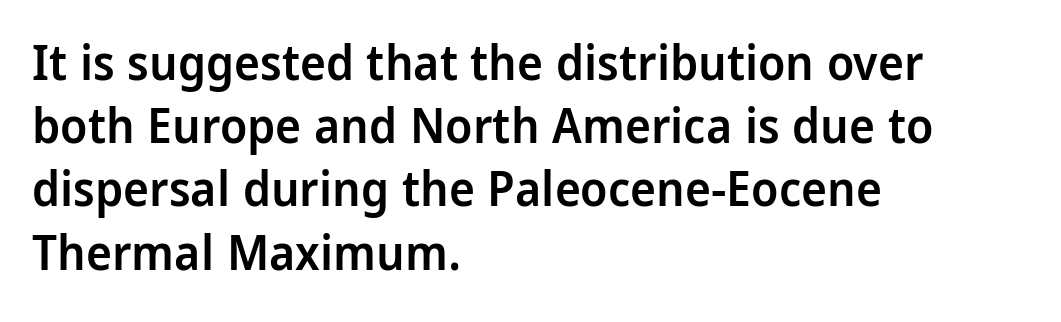
The image shows 49 px semibold, condensed sans-serif type, upright; set left-aligned, normal line spacing (1.29x), normal letter spacing, not underlined; low stroke contrast and a large x-height.
